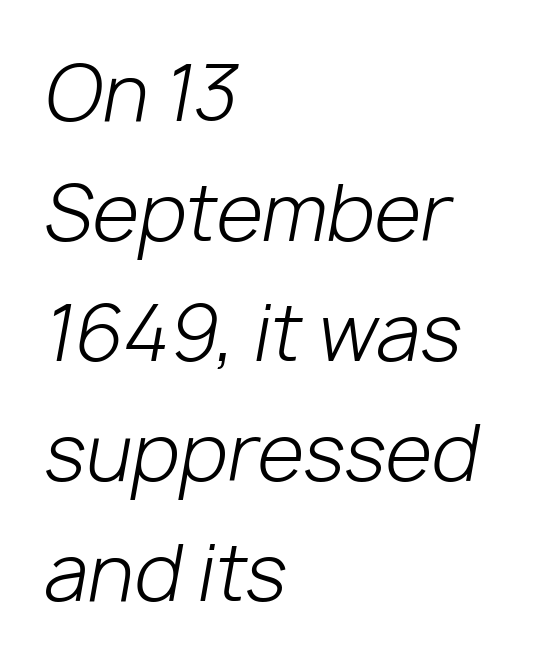
Q: Is the text bold? A: No.
Q: Is the text italic (slanted)? A: Yes, it leans right by about 10 degrees.
Q: Is the text underlined? A: No.
Q: How is the paragraph aligned? A: Left-aligned.
Q: Is the spacing between letters normal or unusually wide? A: Normal.
Q: Is the spacing between lines tight, normal or loose? A: Normal.
Q: Width (condensed, normal, or wide)? A: Normal.
Q: Stroke contrast? A: Low.
Q: x-height? A: Medium.
Q: Monospaced? A: No.
